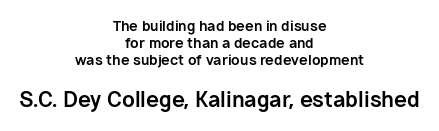
Block two is the big one; block one sits smaller above it. Layout note: lines centered. The line texture is even and compact thanks to regular tracking. Any mark beneath the type? The region is blank. The typography opts for an upright posture over an oblique one. On the weight axis this lands at bold, roughly 700.
